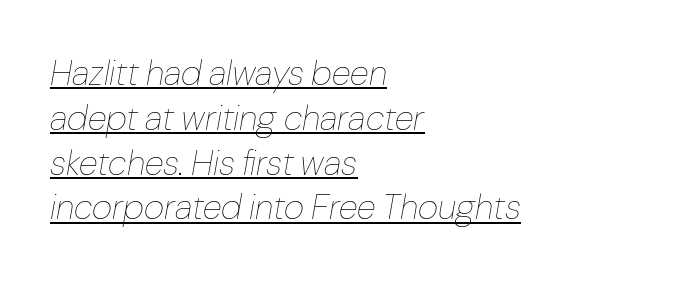
A typographer would call this underscored text. Looks like regular typesetting: each glyph gets only the width it needs. Vertical stems look standard width or narrower in stroke. Spacing between characters is what you'd get straight out of the box. Whoever set this chose a conventional vertical rhythm.
